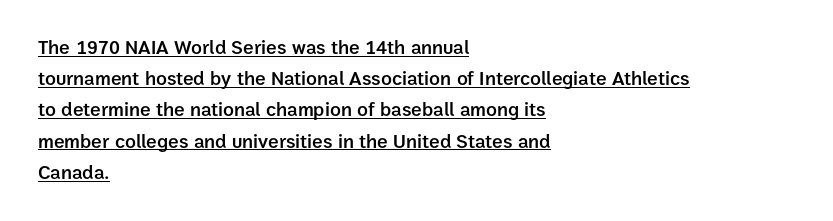
Horizontal bands of white between lines are of average thickness. Every stem runs plumb, perpendicular to the baseline. A student would call this left alignment; a typographer would say flush left, rag right. Observe the ordinary spacing: letters are neighbours, not strangers.
